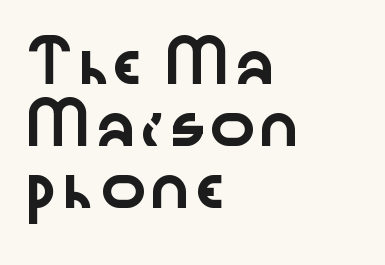
The image shows 39 px wide sans-serif type, upright; set left-aligned, normal line spacing (1.59x), normal letter spacing, not underlined; low stroke contrast and a medium x-height.
